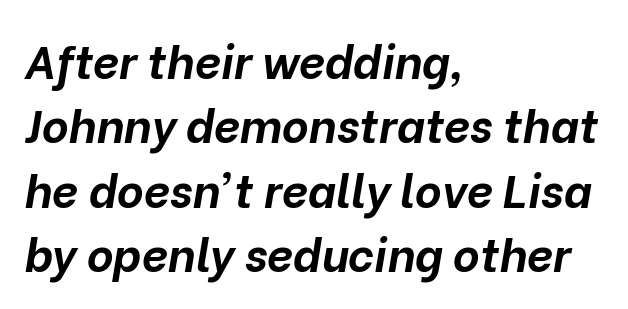
Q: Is the text bold? A: Yes.
Q: Is the text italic (slanted)? A: Yes, it leans right by about 10 degrees.
Q: Is the text underlined? A: No.
Q: How is the paragraph aligned? A: Left-aligned.
Q: Is the spacing between letters normal or unusually wide? A: Normal.
Q: Is the spacing between lines tight, normal or loose? A: Normal.
Q: Width (condensed, normal, or wide)? A: Normal.
Q: Stroke contrast? A: Low.
Q: x-height? A: Medium.
Q: Monospaced? A: No.
